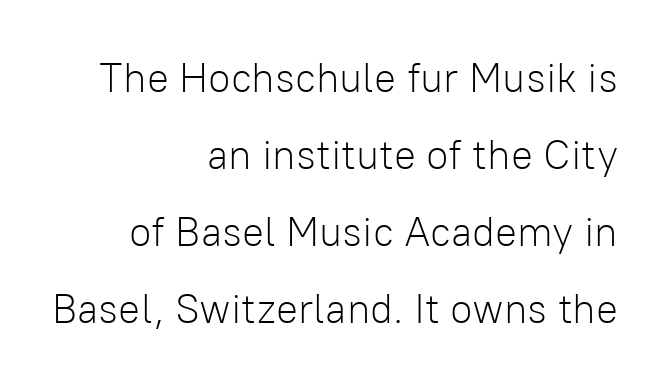
{"serif": "no", "italic": "no", "bold": "no", "weight": "light", "width": "normal", "stroke_contrast": "low", "x_height": "medium", "monospaced": "no", "underline": "no", "align": "right", "line_spacing_ratio": 1.88, "letter_spacing": "normal", "letter_spacing_em": 0.0, "glyph_px": 41}
